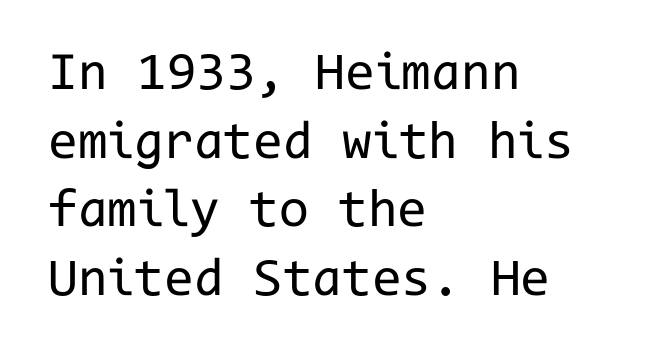
{"serif": "no", "italic": "no", "bold": "no", "weight": "regular", "width": "normal", "stroke_contrast": "low", "x_height": "medium", "monospaced": "yes", "underline": "no", "align": "left", "line_spacing": "normal", "line_spacing_ratio": 1.27, "letter_spacing": "normal", "letter_spacing_em": 0.0, "glyph_px": 54}
